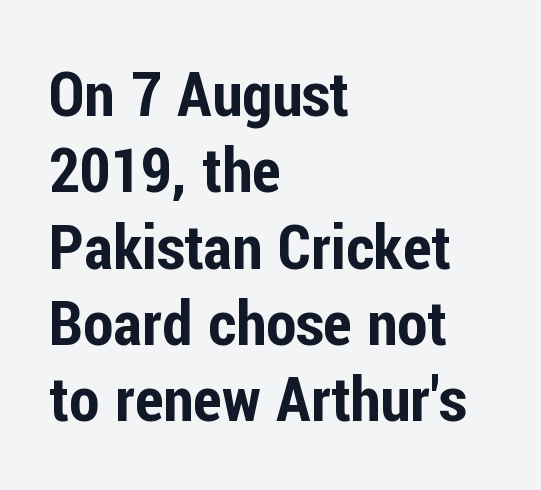
Letterform terminals end flat and unadorned throughout the passage. In CSS terms this would be text-align: left. Nope, not italic — everything's standing straight. Spacing verdict: proportional, widths tailored to each character.
